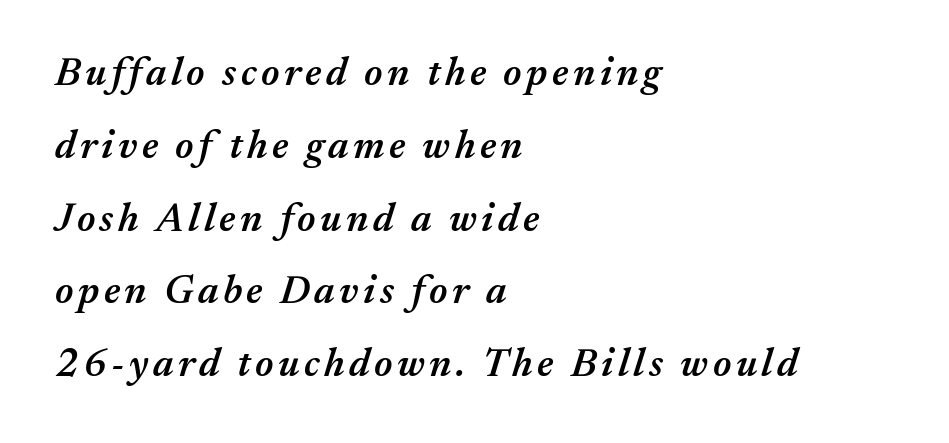
Q: Is the text bold? A: Semi-bold.
Q: Is the text italic (slanted)? A: Yes, it leans right by about 17 degrees.
Q: Is the text underlined? A: No.
Q: How is the paragraph aligned? A: Left-aligned.
Q: Width (condensed, normal, or wide)? A: Normal.
Q: Stroke contrast? A: Medium.
Q: x-height? A: Medium.
Q: Monospaced? A: No.
